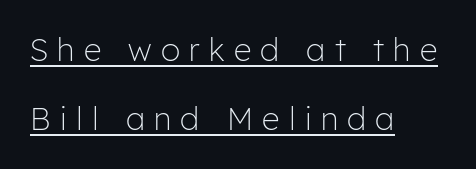
{"serif": "no", "italic": "no", "bold": "no", "weight": "light", "width": "normal", "stroke_contrast": "low", "x_height": "medium", "monospaced": "no", "underline": "yes", "align": "left", "line_spacing": "loose", "line_spacing_ratio": 2.24, "letter_spacing": "wide", "letter_spacing_em": 0.3, "glyph_px": 31}
